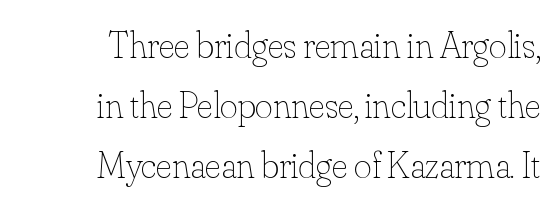
Q: Is the text bold? A: No.
Q: Is the text italic (slanted)? A: No, it is upright.
Q: Is the text underlined? A: No.
Q: Is the spacing between letters normal or unusually wide? A: Normal.
Q: Is the spacing between lines tight, normal or loose? A: Normal.
Q: Width (condensed, normal, or wide)? A: Normal.
Q: Stroke contrast? A: Low.
Q: x-height? A: Small.
Q: Monospaced? A: No.
